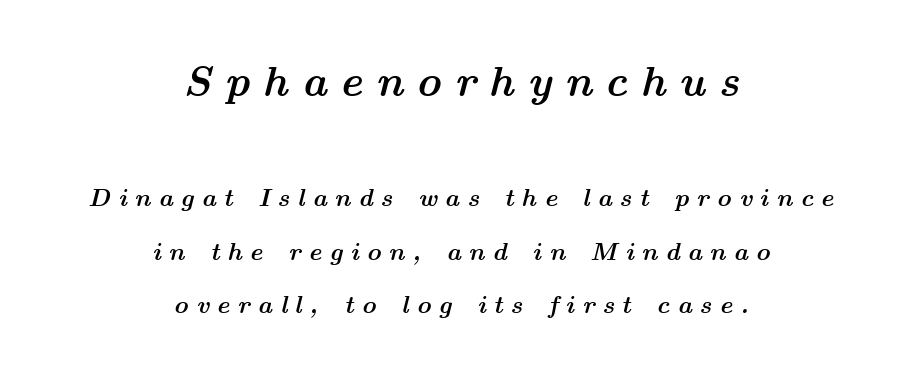
{"italic": "yes", "lean": "right", "slant_degrees": 14, "bold": "yes", "weight": "semibold", "width": "wide", "stroke_contrast": "medium", "x_height": "medium", "monospaced": "no", "underline": "no", "align": "center", "line_spacing": "loose", "line_spacing_ratio": 2.15, "letter_spacing": "wide", "letter_spacing_em": 0.3, "larger_block": "first", "size_ratio": 1.72, "glyph_px": 43}
